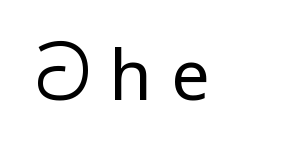
The axis of the letterforms is exactly vertical. Is the letter spacing exaggerated? Yes — the characters are pushed far apart. This rendering employs a face without finishing strokes, i.e., a sans-serif. Vertical stems look standard width or narrower in stroke.
